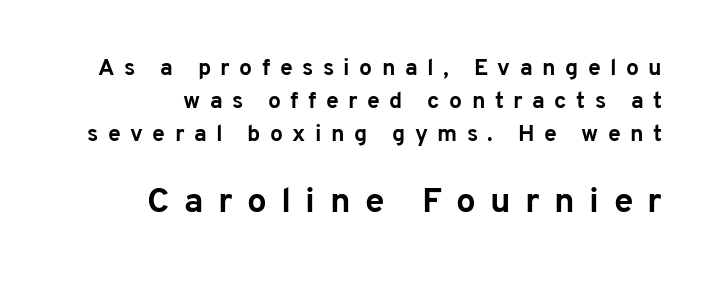
{"serif": "no", "italic": "no", "bold": "yes", "weight": "bold", "width": "normal", "stroke_contrast": "low", "x_height": "medium", "monospaced": "no", "underline": "no", "align": "right", "line_spacing": "normal", "line_spacing_ratio": 1.44, "letter_spacing": "wide", "letter_spacing_em": 0.41, "larger_block": "second", "size_ratio": 1.52, "glyph_px": 35}
